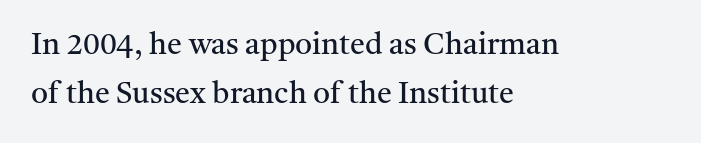
Does extra space separate the letters? No, they use regular spacing. The lines sit at an ordinary, default distance from one another. Proportional: the letters do not fall into vertical columns. Line starts are locked; line ends wander. Note: serifs present on the glyphs.
